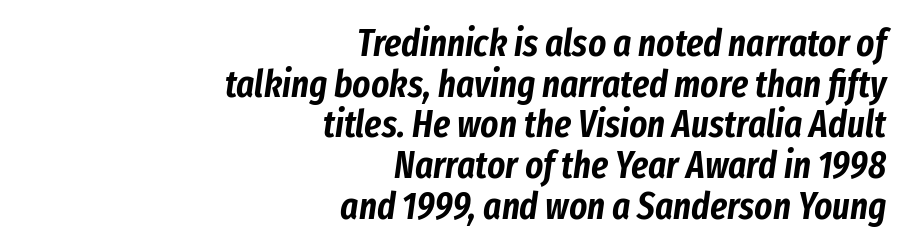
Reading down the block, your eye finds every line finishing at a fixed right position. Character widths vary here, with narrow letters taking less room than wide ones. The rendering uses a small line-height, squeezing the rows. Standard letterfit; no display-style spreading of the glyphs. These lines were composed using italics.
